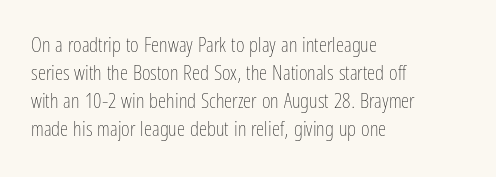
Q: Is the text bold? A: No.
Q: Is the text italic (slanted)? A: No, it is upright.
Q: Is the text underlined? A: No.
Q: How is the paragraph aligned? A: Left-aligned.
Q: Is the spacing between letters normal or unusually wide? A: Normal.
Q: Is the spacing between lines tight, normal or loose? A: Normal.
